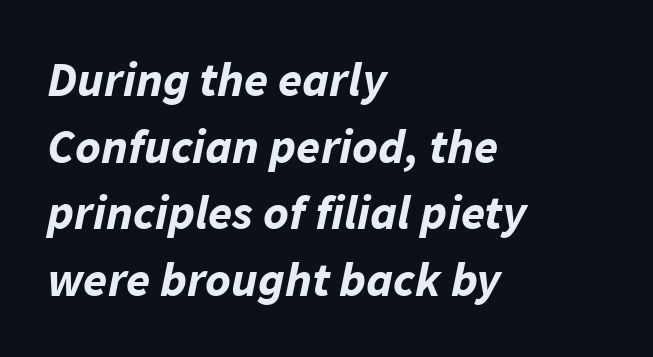
Each letter keeps its own natural width here, so spacing adapts to shape. The text block is weighted toward the left margin, trailing off unevenly rightward. The letters are slanted; this is an italic face. What stands out about the letter spacing? Nothing — it is the standard amount. Regarding leading, the lines here are spaced in the standard way.
